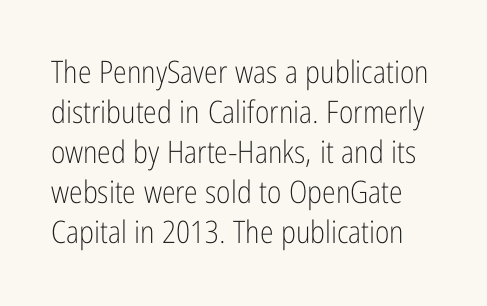
{"serif": "no", "italic": "no", "bold": "no", "weight": "light", "width": "condensed", "stroke_contrast": "low", "x_height": "medium", "monospaced": "no", "underline": "no", "line_spacing": "normal", "line_spacing_ratio": 1.29, "letter_spacing": "normal", "letter_spacing_em": 0.0, "glyph_px": 31}
